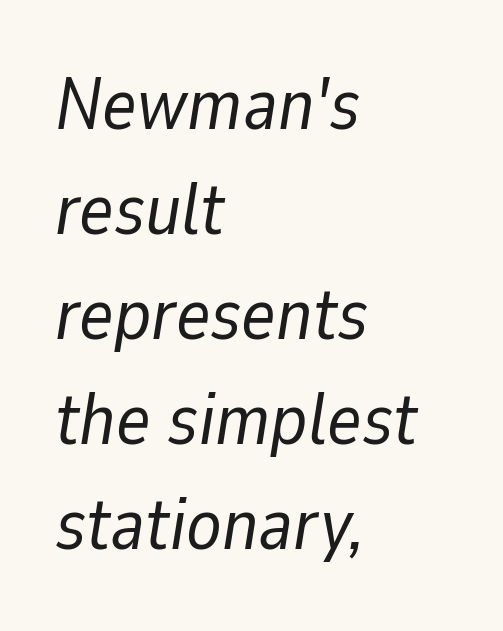
Tracking value appears to be zero — textbook default spacing. The line-height multiplier appears to be the usual default. Honestly, there is no underline to notice here at all. Caption: face not bold, strokes unweighted.
